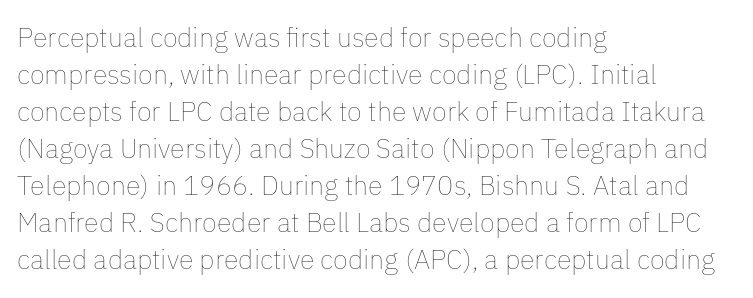
Q: Is the text bold? A: No.
Q: Is the text italic (slanted)? A: No, it is upright.
Q: Is the text underlined? A: No.
Q: How is the paragraph aligned? A: Left-aligned.
Q: Is the spacing between letters normal or unusually wide? A: Normal.
Q: Is the spacing between lines tight, normal or loose? A: Normal.
